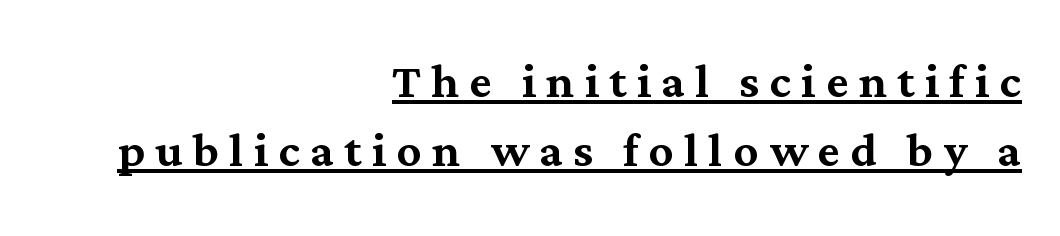
The image shows 61 px serif type, upright; set right-aligned, tight line spacing (1.13x), underlined; medium stroke contrast and a medium x-height.
